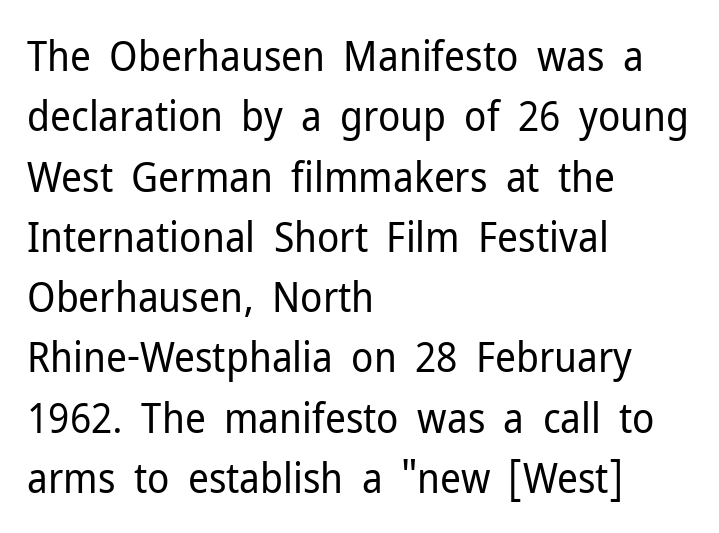
{"serif": "no", "italic": "no", "bold": "no", "weight": "regular", "width": "normal", "stroke_contrast": "low", "x_height": "medium", "monospaced": "no", "underline": "no", "align": "left", "line_spacing": "normal", "line_spacing_ratio": 1.47, "letter_spacing": "normal", "letter_spacing_em": 0.0, "glyph_px": 41}
